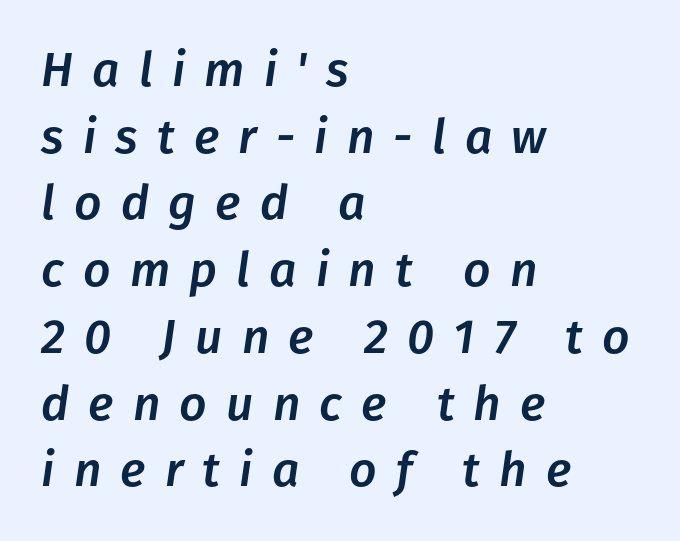
{"italic": "yes", "lean": "right", "slant_degrees": 8, "width": "normal", "stroke_contrast": "low", "x_height": "medium", "monospaced": "no", "underline": "no", "align": "left", "line_spacing": "normal", "line_spacing_ratio": 1.39, "letter_spacing": "wide", "letter_spacing_em": 0.4, "glyph_px": 48}
